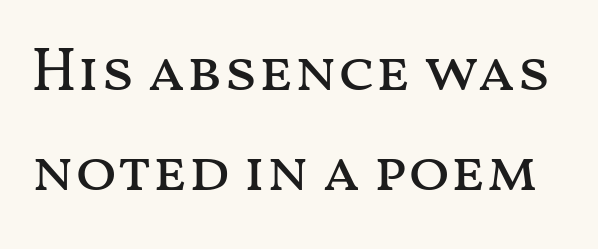
Q: Is the text bold? A: No.
Q: Is the text italic (slanted)? A: No, it is upright.
Q: Is the text underlined? A: No.
Q: Is the spacing between letters normal or unusually wide? A: Normal.
Q: Is the spacing between lines tight, normal or loose? A: Normal.
Q: Width (condensed, normal, or wide)? A: Wide.
Q: Stroke contrast? A: Medium.
Q: x-height? A: Medium.
Q: Monospaced? A: No.
